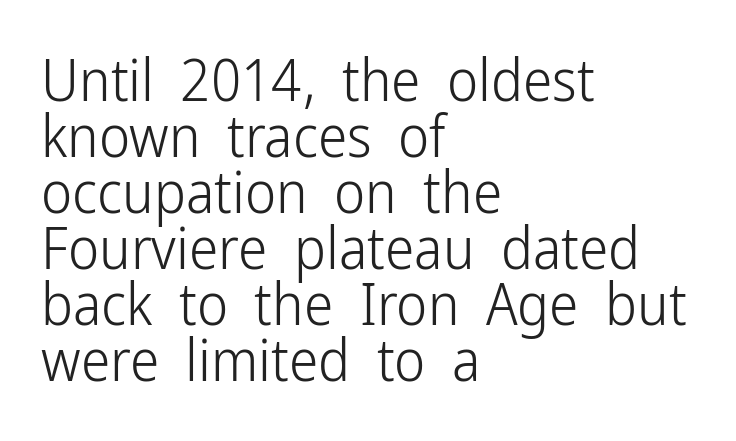
The image shows 59 px light, condensed sans-serif type, upright; set left-aligned, tight line spacing (0.95x), normal letter spacing, not underlined; low stroke contrast and a medium x-height.
